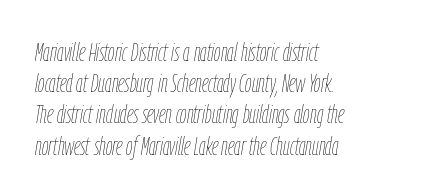
{"italic": "yes", "lean": "right", "slant_degrees": 9, "bold": "no", "underline": "no", "align": "left", "line_spacing_ratio": 1.2, "letter_spacing": "normal", "letter_spacing_em": 0.0, "glyph_px": 26}
